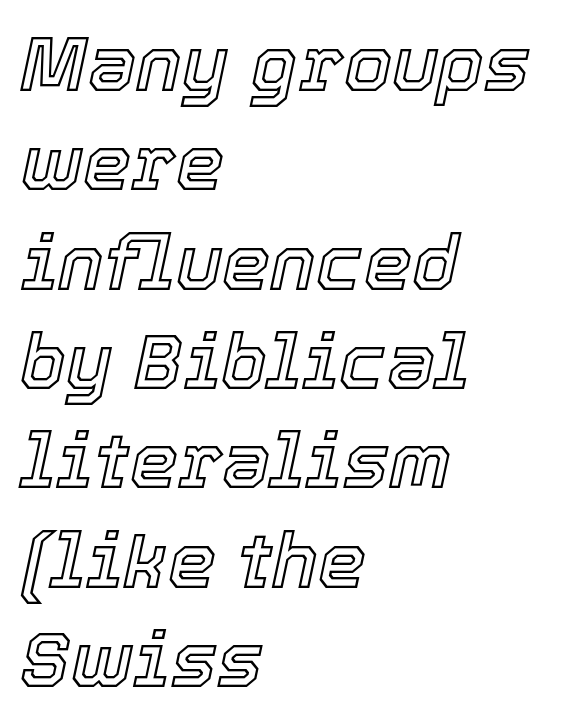
The image shows 77 px text type, italic (leaning right); set left-aligned, normal line spacing (1.29x), normal letter spacing, not underlined; a medium x-height.
